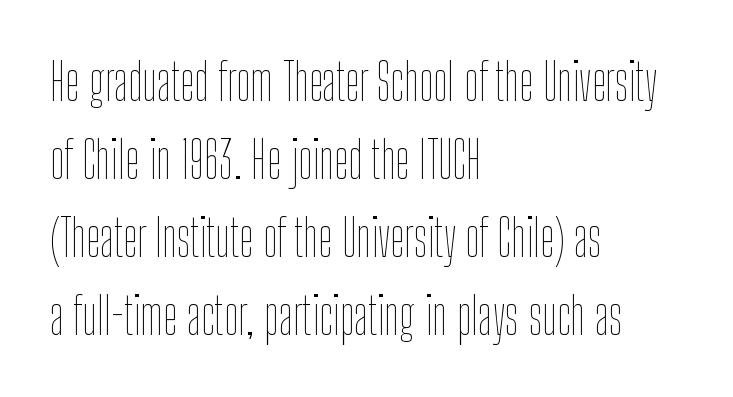
The area under the type is left untouched. Ink coverage per letter is moderate at most. The face used here is proportionally spaced, like ordinary book or web type. Tracking here is standard; glyphs follow each other at the usual distance. The font's upright variant was chosen for this text.
